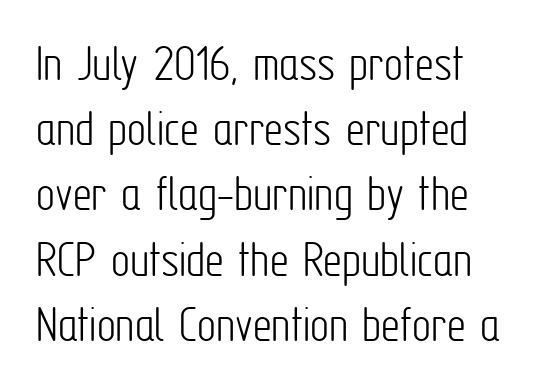
{"serif": "no", "italic": "no", "bold": "no", "weight": "light", "width": "condensed", "stroke_contrast": "low", "x_height": "medium", "monospaced": "no", "underline": "no", "align": "left", "line_spacing_ratio": 1.23, "letter_spacing": "normal", "letter_spacing_em": 0.0, "glyph_px": 53}
